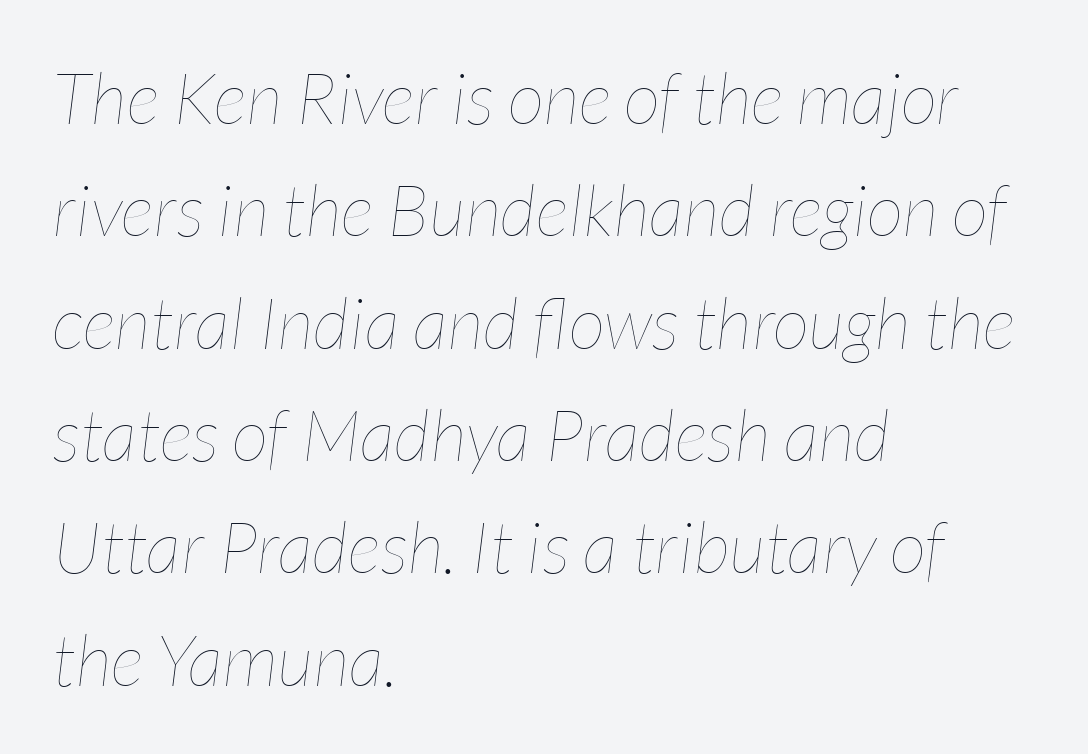
{"italic": "yes", "lean": "right", "slant_degrees": 7, "bold": "no", "weight": "thin", "width": "condensed", "stroke_contrast": "low", "x_height": "medium", "monospaced": "no", "underline": "no", "align": "left", "line_spacing": "normal", "line_spacing_ratio": 1.56, "letter_spacing": "normal", "letter_spacing_em": 0.0, "glyph_px": 72}
